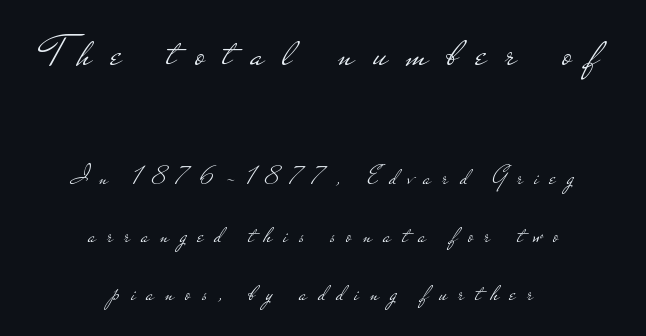
Q: Is the text bold? A: No.
Q: Is the text italic (slanted)? A: Yes.
Q: Is the typeface a serif or a sans-serif typeface? A: Sans-serif.
Q: Is the text underlined? A: No.
Q: How is the paragraph aligned? A: Centered.
Q: Is the spacing between letters normal or unusually wide? A: Unusually wide.
Q: Is the spacing between lines tight, normal or loose? A: Loose.
Q: Which block of text is set in a larger size, the first (top) or the second (bottom)? A: The first (top) one.
Q: Width (condensed, normal, or wide)? A: Wide.
Q: Stroke contrast? A: Low.
Q: x-height? A: Small.
Q: Monospaced? A: No.
